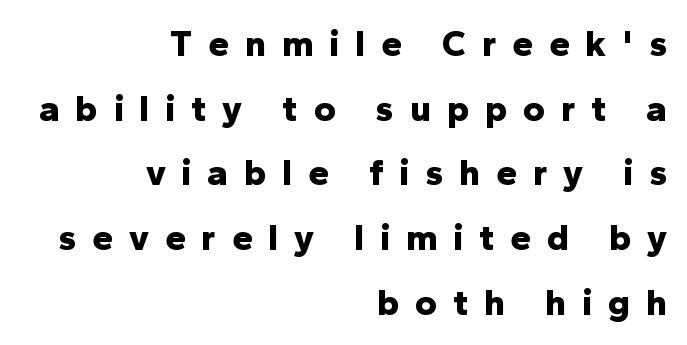
Every row of glyphs terminates at an identical x-position on the right. Bold? Absolutely — the strokes are thick and heavy. The space directly below the letters is spotless. Honestly, the letter spacing is so wide it's the main thing you notice. Italic? Not at all — the glyphs are vertical.
